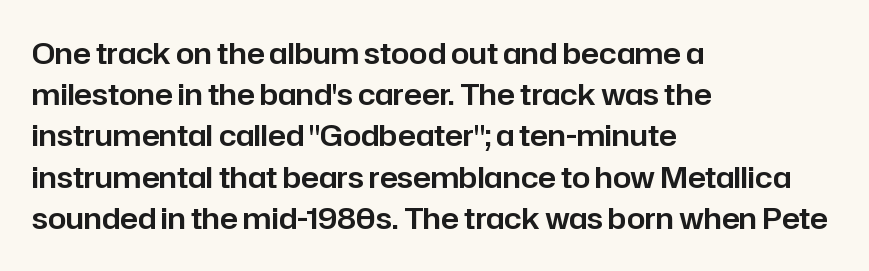
{"serif": "no", "italic": "no", "width": "normal", "stroke_contrast": "low", "x_height": "medium", "monospaced": "no", "underline": "no", "align": "left", "line_spacing": "normal", "line_spacing_ratio": 1.42, "letter_spacing": "normal", "letter_spacing_em": 0.0, "glyph_px": 29}
